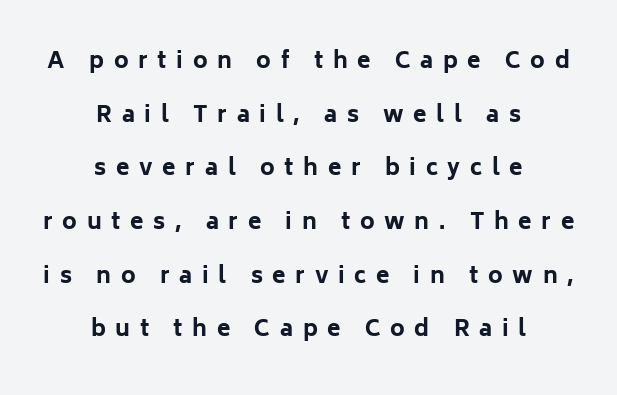
This is the regular roman posture of the typeface. The foot of each line stays bare and open. Neither beginnings nor endings align; midpoints do. The face used here is rendered with a markedly widened letterfit. Rows of type keep a wide berth in the vertical direction.
